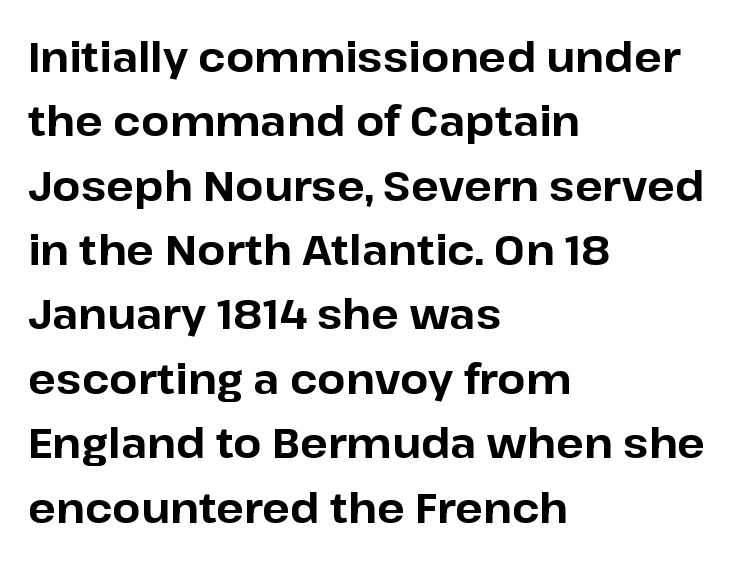
A typesetter would call this leading conventional body-copy spacing. This rendering leaves character spacing at its baseline value. Descenders hang freely into open space. The lines in this sample share a left origin and differ only in where they stop. These lines are composed in type without serifs.
